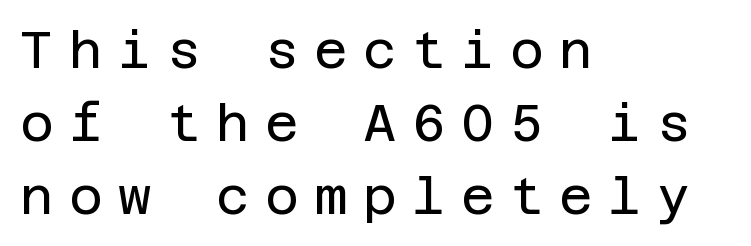
{"serif": "no", "italic": "no", "bold": "no", "weight": "regular", "width": "normal", "stroke_contrast": "low", "x_height": "large", "underline": "no", "align": "left", "line_spacing": "normal", "line_spacing_ratio": 1.43, "letter_spacing": "wide", "letter_spacing_em": 0.31, "glyph_px": 51}
